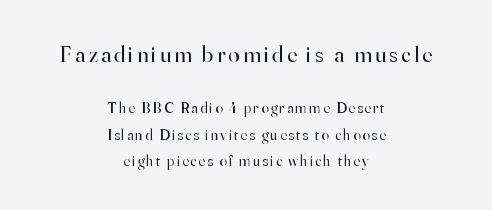
The image shows 23 px text type, upright; set centered, line spacing 1.77x, not underlined; the first (top) block is 1.53x larger.
